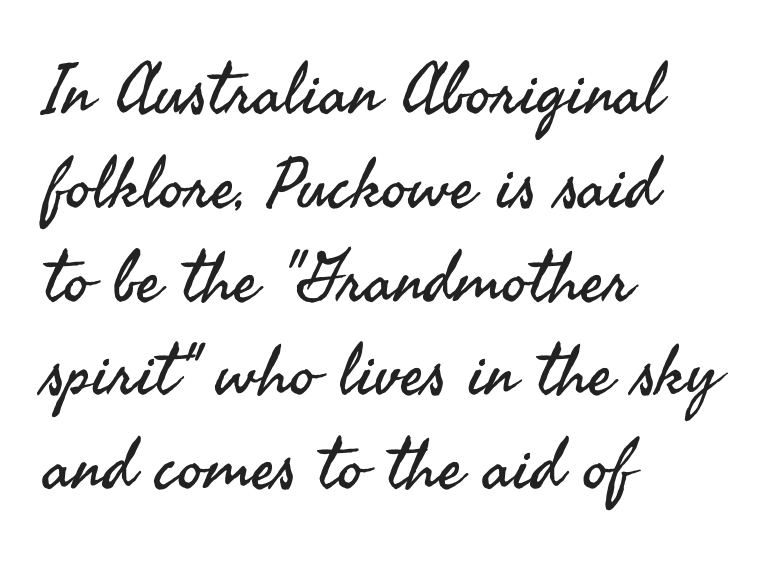
Q: Is the text bold? A: No.
Q: Is the text italic (slanted)? A: Yes.
Q: Is the typeface a serif or a sans-serif typeface? A: Sans-serif.
Q: Is the text underlined? A: No.
Q: How is the paragraph aligned? A: Left-aligned.
Q: Is the spacing between letters normal or unusually wide? A: Normal.
Q: Is the spacing between lines tight, normal or loose? A: Normal.
Q: Width (condensed, normal, or wide)? A: Normal.
Q: Stroke contrast? A: Medium.
Q: x-height? A: Small.
Q: Monospaced? A: No.
